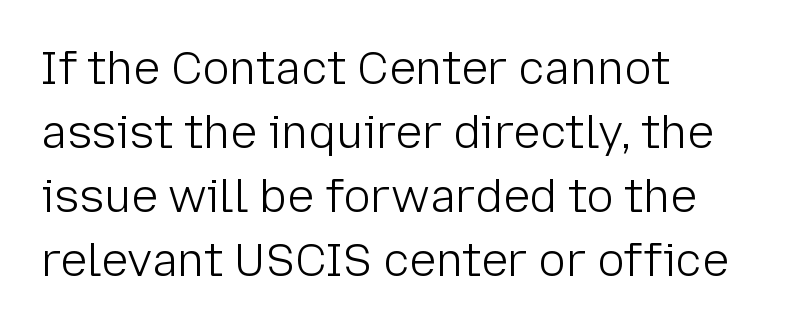
Q: Is the text bold? A: No.
Q: Is the text italic (slanted)? A: No, it is upright.
Q: Is the typeface a serif or a sans-serif typeface? A: Sans-serif.
Q: Is the text underlined? A: No.
Q: How is the paragraph aligned? A: Left-aligned.
Q: Is the spacing between letters normal or unusually wide? A: Normal.
Q: Is the spacing between lines tight, normal or loose? A: Normal.
Q: Width (condensed, normal, or wide)? A: Normal.
Q: Stroke contrast? A: Low.
Q: x-height? A: Medium.
Q: Monospaced? A: No.
